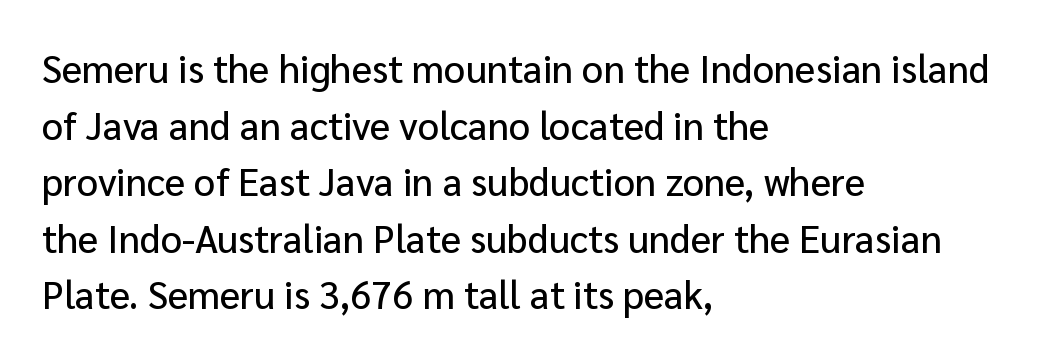
Inter-character spacing is left at the font's built-in metrics. The designer went with a sans here, leaving each stem footless. Is the block centered? No — it sits flush against the left margin. Italic: no, the glyphs are upright roman.
